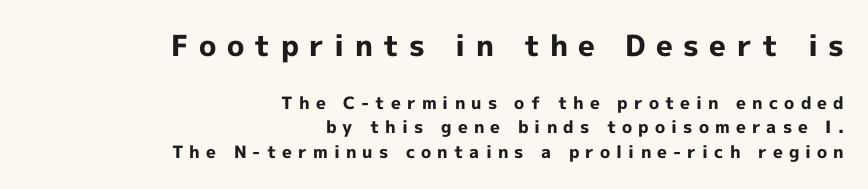
The image shows 29 px bold sans-serif type, upright; set right-aligned, normal line spacing (1.46x), unusually wide letter spacing (+0.36 em), not underlined; the first (top) block is 1.71x larger; a medium x-height.
